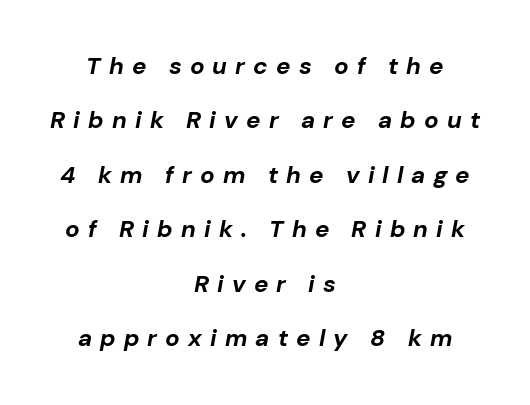
The passage shown is not underscored anywhere. You can tell it's italic because the verticals aren't actually vertical. Neither beginnings nor endings align; midpoints do. A great deal of white space separates one row of letters from the next.
